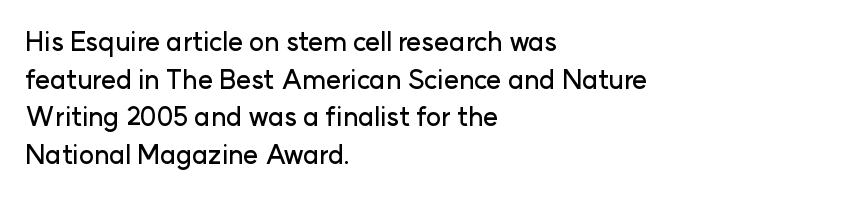
Which margin do the lines hug? The left one — the right edge is uneven. This sample uses plain, unmodified letter spacing. Glance below the letters and you will spot only blank space. Baseline-to-baseline distance is the conventional proportion of letter height.
